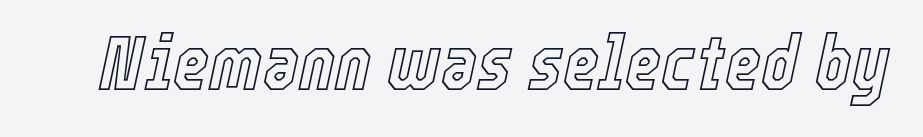
Q: Is the text italic (slanted)? A: Yes, it leans right by about 12 degrees.
Q: Is the text underlined? A: No.
Q: Is the spacing between letters normal or unusually wide? A: Normal.
Q: Width (condensed, normal, or wide)? A: Condensed.
Q: x-height? A: Medium.
Q: Monospaced? A: No.
